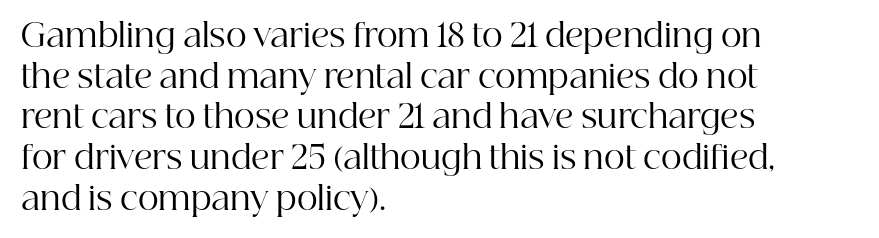
Q: Is the text bold? A: No.
Q: Is the text italic (slanted)? A: No, it is upright.
Q: Is the typeface a serif or a sans-serif typeface? A: Serif.
Q: Is the text underlined? A: No.
Q: How is the paragraph aligned? A: Left-aligned.
Q: Is the spacing between letters normal or unusually wide? A: Normal.
Q: Is the spacing between lines tight, normal or loose? A: Normal.
Q: Width (condensed, normal, or wide)? A: Normal.
Q: Stroke contrast? A: High.
Q: x-height? A: Medium.
Q: Monospaced? A: No.
